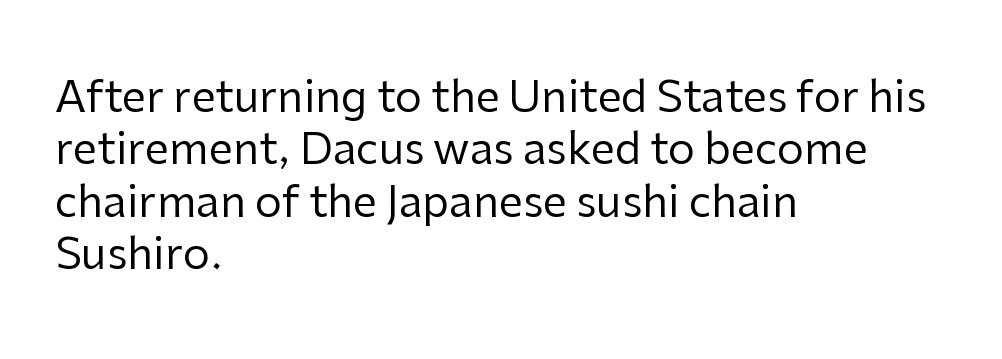
A bare baseline throughout the passage. Varying glyph widths throughout — classic text-font behaviour. This rendering uses left alignment, leaving the right contour irregular. Tracking value appears to be zero — textbook default spacing.
